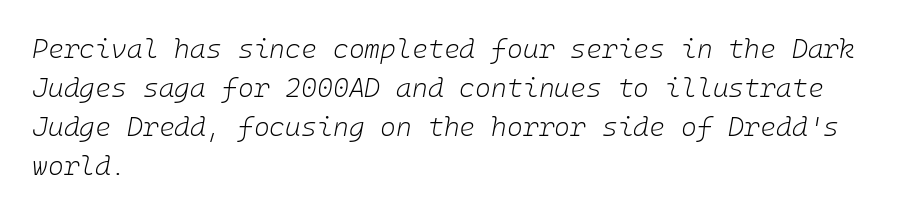
Q: Is the text bold? A: No.
Q: Is the text italic (slanted)? A: Yes, it leans right by about 10 degrees.
Q: Is the text underlined? A: No.
Q: How is the paragraph aligned? A: Left-aligned.
Q: Is the spacing between letters normal or unusually wide? A: Normal.
Q: Is the spacing between lines tight, normal or loose? A: Normal.
